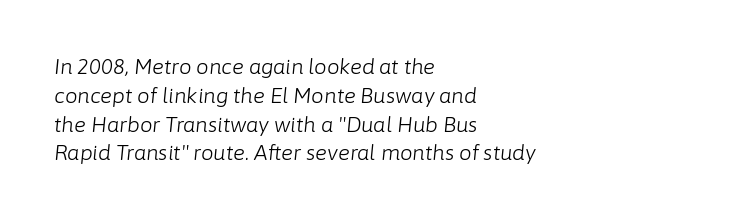
Glyph-to-glyph distance matches everyday printed text. Descender tails drop into unmarked territory. Notice how the passage keeps a crisp vertical edge on the left only. A typesetter would mark this as italic. Weight: regular or lighter.
